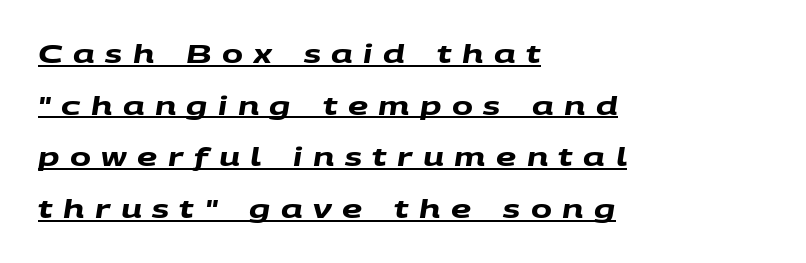
{"bold": "yes", "underline": "yes", "align": "left", "line_spacing": "loose", "line_spacing_ratio": 2.07, "letter_spacing": "wide", "letter_spacing_em": 0.42, "glyph_px": 25}
